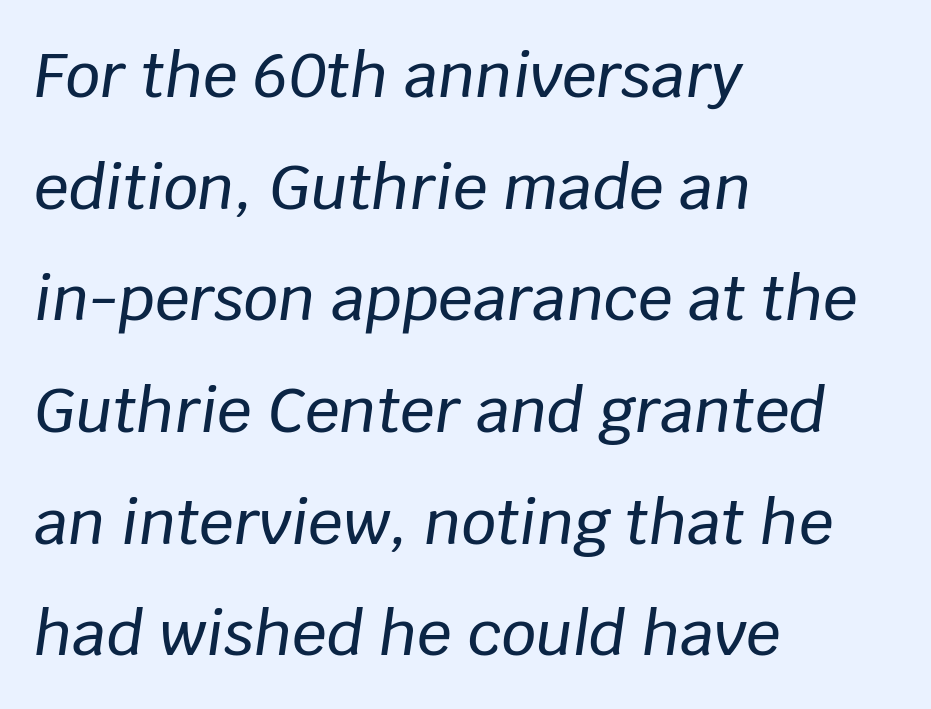
{"italic": "yes", "lean": "right", "slant_degrees": 8, "width": "normal", "stroke_contrast": "low", "x_height": "large", "monospaced": "no", "underline": "no", "align": "left", "line_spacing_ratio": 1.83, "letter_spacing": "normal", "letter_spacing_em": 0.0, "glyph_px": 61}
